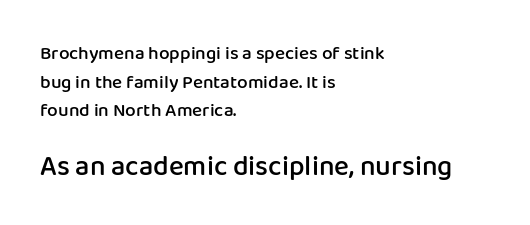
Unlike a traditional serif, this face leaves its strokes unadorned. When letters stand straight like this, we call the style roman or upright. A typesetter would call this zero additional tracking. The designer left line spacing at the default.
